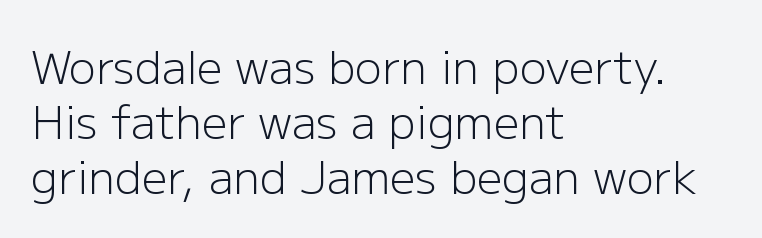
The image shows 45 px light sans-serif type, upright; set left-aligned, line spacing 1.22x, normal letter spacing, not underlined; low stroke contrast and a medium x-height.
